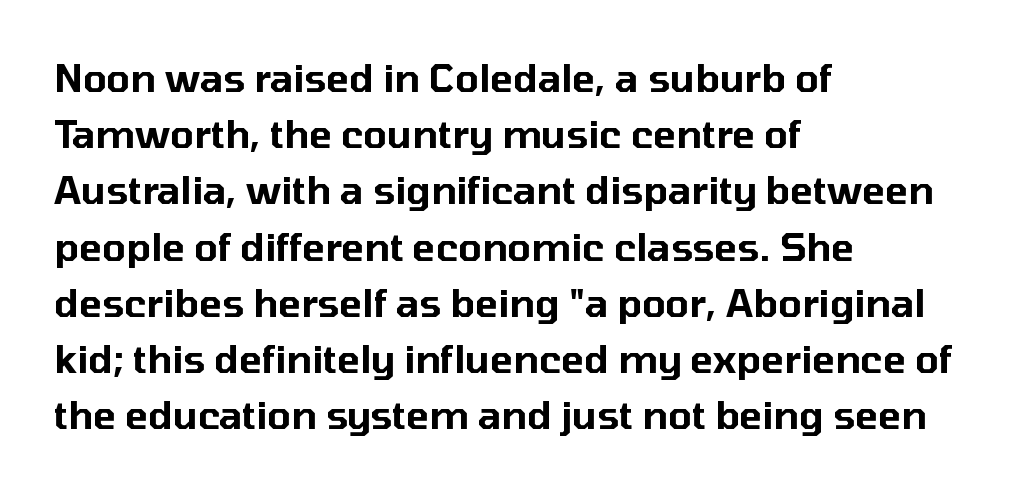
{"serif": "no", "italic": "no", "width": "normal", "stroke_contrast": "low", "x_height": "medium", "monospaced": "no", "underline": "no", "align": "left", "line_spacing": "normal", "line_spacing_ratio": 1.48, "letter_spacing": "normal", "letter_spacing_em": 0.0, "glyph_px": 38}
